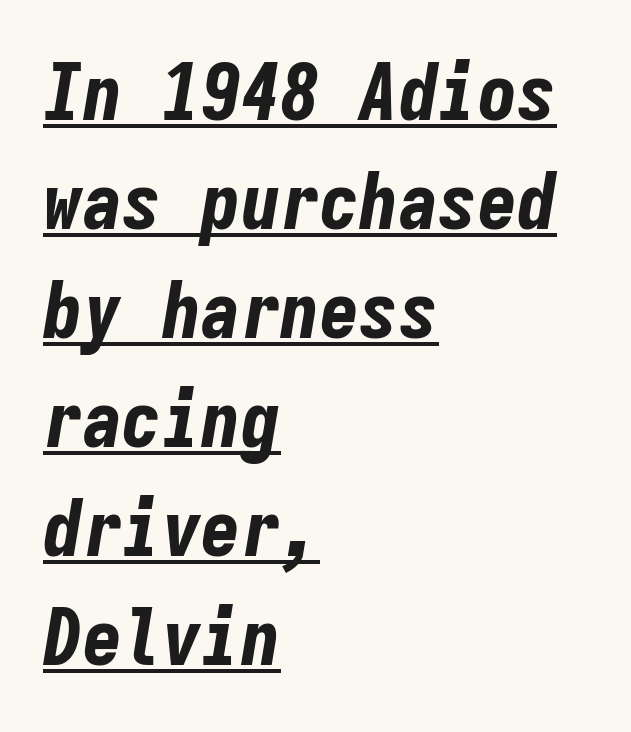
The lines in this sample share a left origin and differ only in where they stop. Note the uniform advance width — an 'i' takes as much space as an 'm'. Notice how the stems are inclined rather than vertical — that's the hallmark of italics. Students, this is bold: see how much ink each stroke carries. The words here are underlined. Glyph-to-glyph distance matches everyday printed text.
